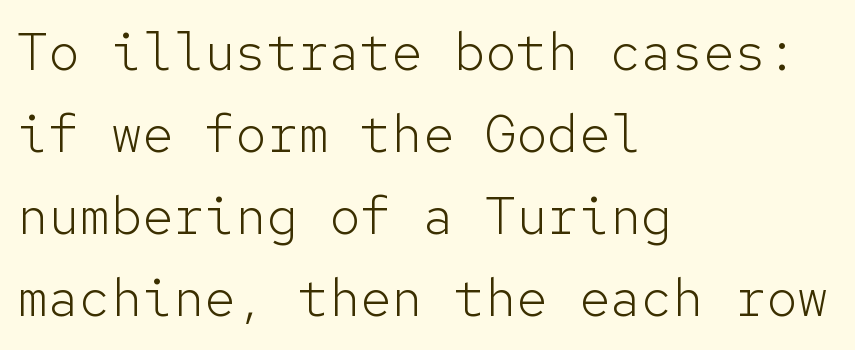
Q: Is the text bold? A: No.
Q: Is the text italic (slanted)? A: No, it is upright.
Q: Is the typeface a serif or a sans-serif typeface? A: Sans-serif.
Q: Is the text underlined? A: No.
Q: How is the paragraph aligned? A: Left-aligned.
Q: Is the spacing between letters normal or unusually wide? A: Normal.
Q: Is the spacing between lines tight, normal or loose? A: Normal.
Q: Width (condensed, normal, or wide)? A: Normal.
Q: Stroke contrast? A: Low.
Q: x-height? A: Medium.
Q: Monospaced? A: Yes.
